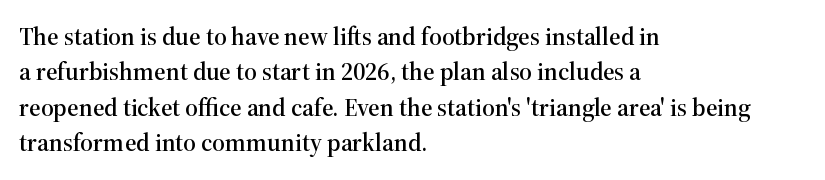
{"italic": "no", "underline": "no", "align": "left", "line_spacing": "normal", "line_spacing_ratio": 1.42, "letter_spacing": "normal", "letter_spacing_em": 0.0, "glyph_px": 25}
